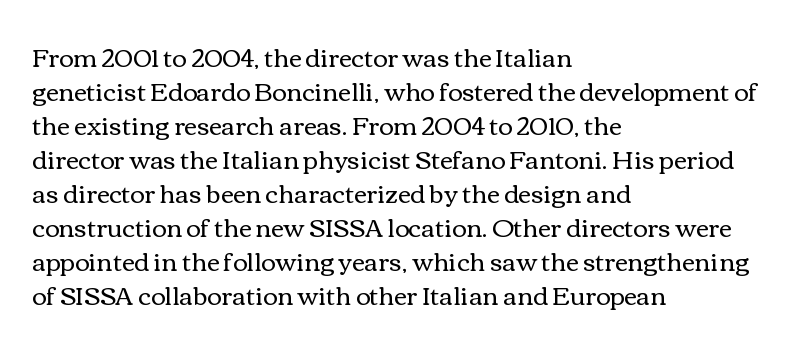
A normal amount of white space separates one row of letters from the next. Honestly, the letter spacing is just normal — you wouldn't notice it. The font's upright variant was chosen for this text. Is this a heavy cut? Hardly; it is regular or lighter. Caption: multi-line text, flush left, ragged right.
